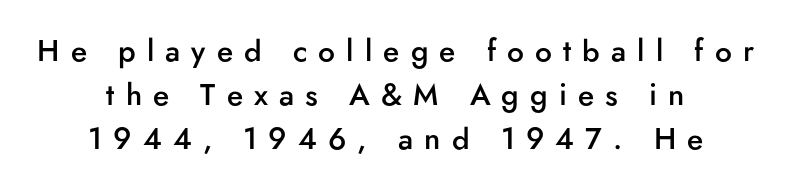
The image shows 30 px semibold sans-serif type, upright; set centered, normal line spacing (1.46x), unusually wide letter spacing (+0.37 em), not underlined; low stroke contrast and a small x-height.
